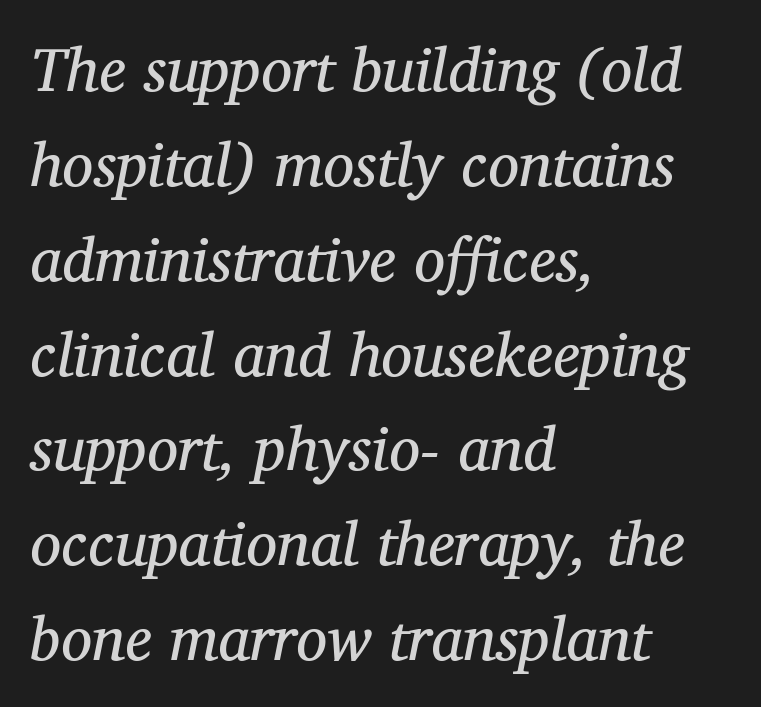
The image shows 62 px regular-weight serif type, italic (leaning right); set left-aligned, normal line spacing (1.53x), normal letter spacing, not underlined; medium stroke contrast and a medium x-height.
